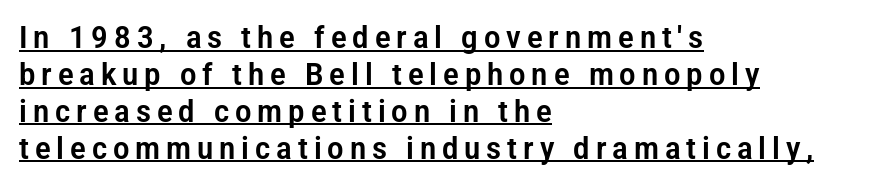
Q: Is the text italic (slanted)? A: No, it is upright.
Q: Is the typeface a serif or a sans-serif typeface? A: Sans-serif.
Q: Is the text underlined? A: Yes.
Q: How is the paragraph aligned? A: Left-aligned.
Q: Width (condensed, normal, or wide)? A: Condensed.
Q: Stroke contrast? A: Low.
Q: x-height? A: Medium.
Q: Monospaced? A: No.
